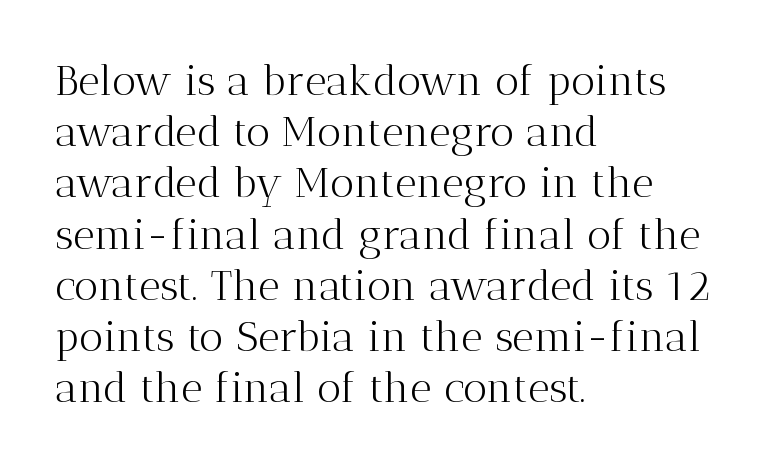
The image shows 42 px light serif type, upright; set left-aligned, line spacing 1.22x, normal letter spacing, not underlined; medium stroke contrast and a medium x-height.
